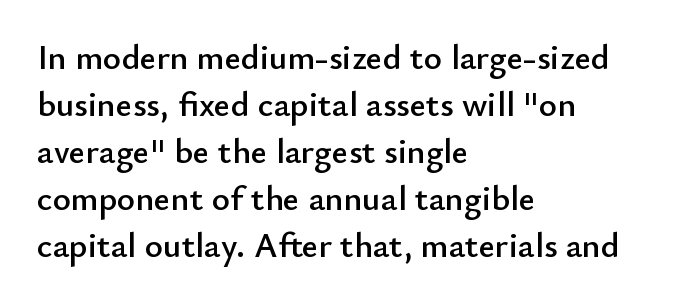
The image shows 35 px sans-serif type, upright; set left-aligned, normal line spacing (1.34x), normal letter spacing, not underlined; low stroke contrast and a small x-height.
